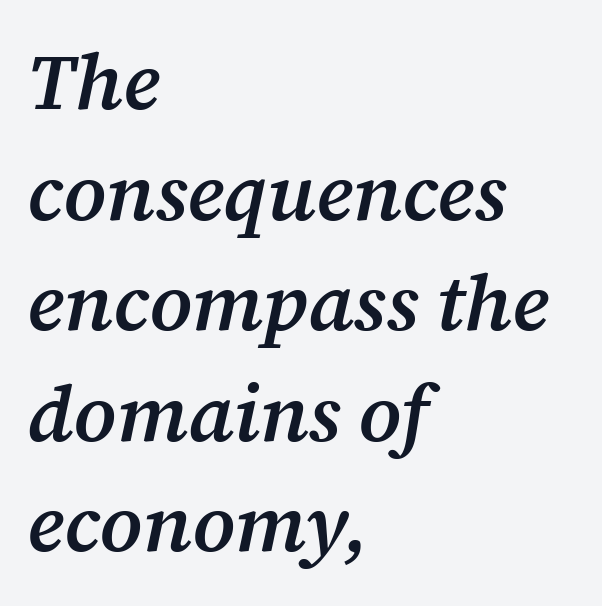
The rendering keeps characters at their native spacing. You could not count columns in this text — the font is proportionally spaced. These lines are composed in type with serifs. Descender tails drop into unmarked territory. Notice how descenders clear the ascenders below comfortably — that's standard leading.
